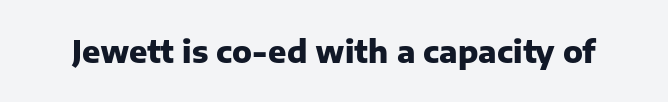
{"serif": "no", "italic": "no", "bold": "yes", "weight": "heavy", "width": "normal", "stroke_contrast": "low", "x_height": "medium", "monospaced": "no", "underline": "no", "letter_spacing": "normal", "letter_spacing_em": 0.0, "glyph_px": 30}
